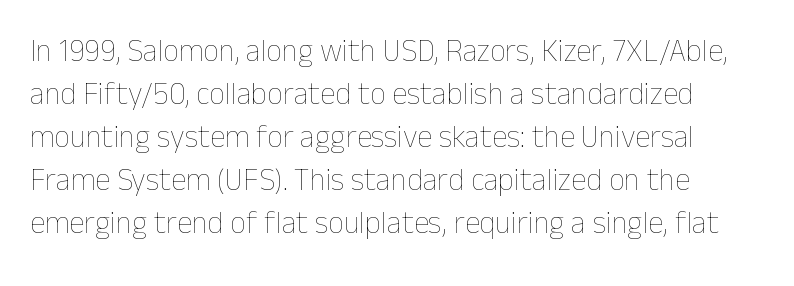
The rendering uses natural spacing where letterforms have individual widths. Notice how the stems are strictly vertical — no italics here. The setting favours the left margin, as ordinary paragraphs usually do. The vertical gap from one line to the next is medium. Any mark beneath the type? The region is blank.
